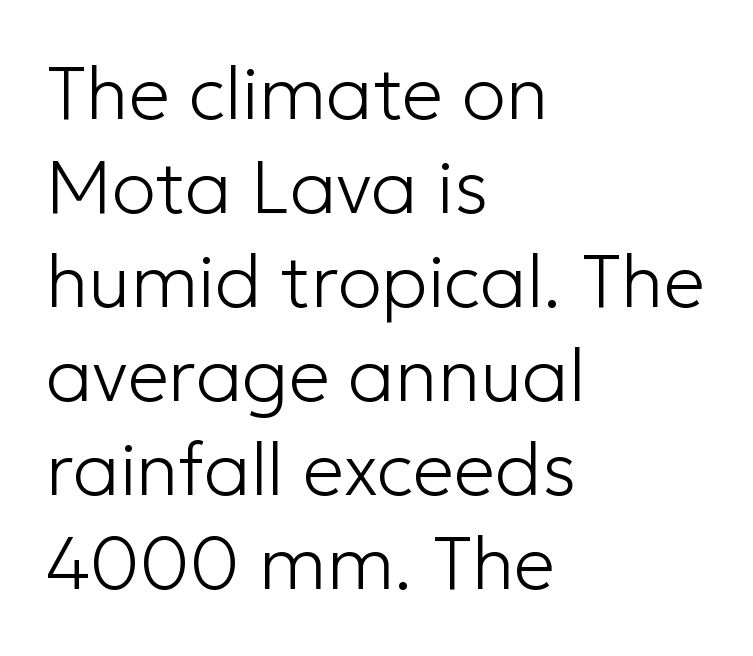
The image shows 74 px light sans-serif type, upright; set left-aligned, normal line spacing (1.27x), normal letter spacing, not underlined; low stroke contrast and a medium x-height.
